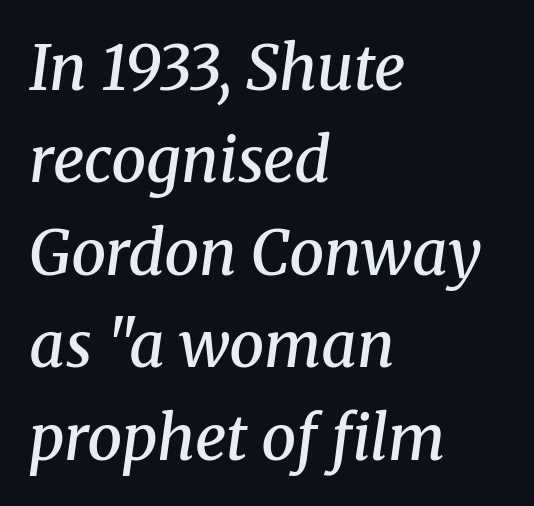
{"serif": "yes", "italic": "yes", "lean": "right", "slant_degrees": 8, "bold": "semi", "weight": "semibold", "width": "normal", "stroke_contrast": "medium", "x_height": "medium", "monospaced": "no", "underline": "no", "align": "left", "line_spacing": "normal", "line_spacing_ratio": 1.49, "letter_spacing": "normal", "letter_spacing_em": 0.0, "glyph_px": 62}
